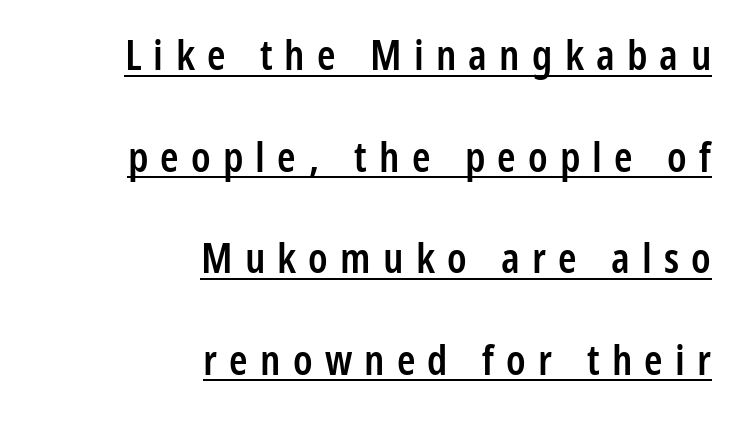
Is this a fixed-width face? No — the glyphs have proportional, varying widths. When letters stand straight like this, we call the style roman or upright. The text block is weighted toward the right margin, trailing off unevenly leftward. The rendering uses a large line-height, opening up the rows. Stroke terminals: plain, sans-serif. Emphasis is given by a line drawn under the lettering.
